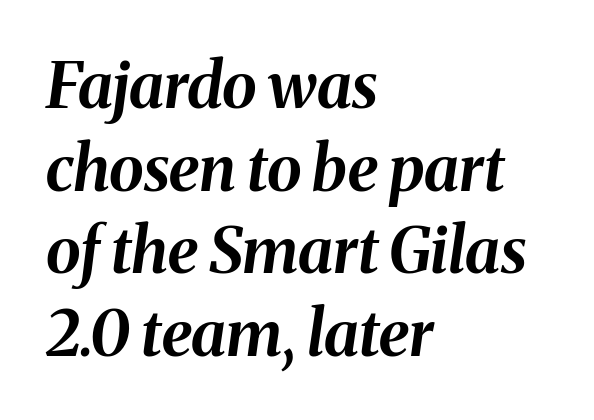
Q: Is the text bold? A: Yes.
Q: Is the text italic (slanted)? A: Yes, it leans right by about 8 degrees.
Q: Is the text underlined? A: No.
Q: How is the paragraph aligned? A: Left-aligned.
Q: Is the spacing between letters normal or unusually wide? A: Normal.
Q: Is the spacing between lines tight, normal or loose? A: Normal.
Q: Width (condensed, normal, or wide)? A: Normal.
Q: Stroke contrast? A: Medium.
Q: x-height? A: Medium.
Q: Monospaced? A: No.
